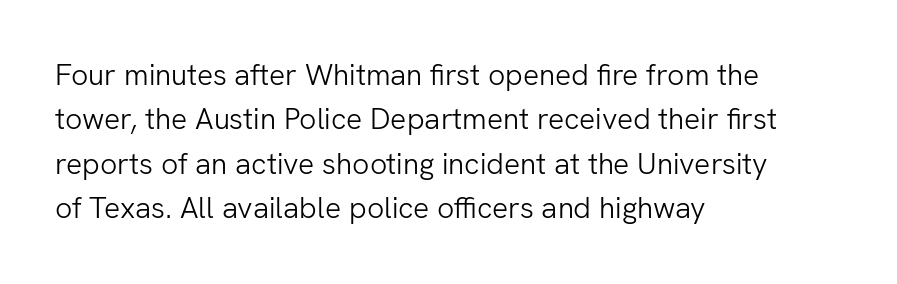
{"serif": "no", "italic": "no", "bold": "no", "weight": "light", "width": "normal", "stroke_contrast": "low", "x_height": "medium", "monospaced": "no", "underline": "no", "align": "left", "line_spacing": "normal", "line_spacing_ratio": 1.48, "letter_spacing": "normal", "letter_spacing_em": 0.0, "glyph_px": 30}
